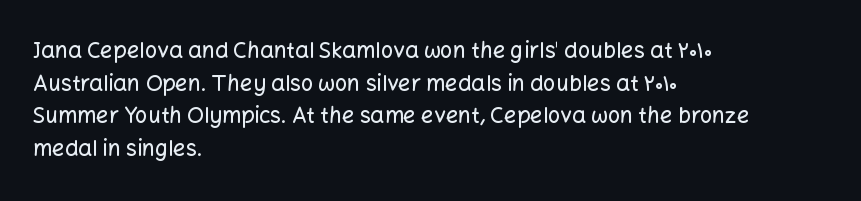
The string is rendered with underlining switched off. Successive baselines arrive at the customary interval. The paragraph shown leans on its left margin. Do the letters lean? They stand straight. The passage shown has conventional tracking throughout.
